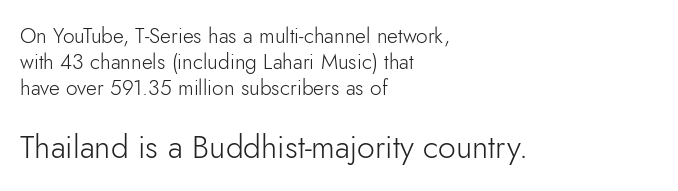
A typesetter would call this zero additional tracking. A student would call this left alignment; a typographer would say flush left, rag right. The face used here is proportionally spaced, like ordinary book or web type. Grotesque or geometric, the face here clearly has no serifs. Is the type heavy? It reads as light-to-regular instead.
